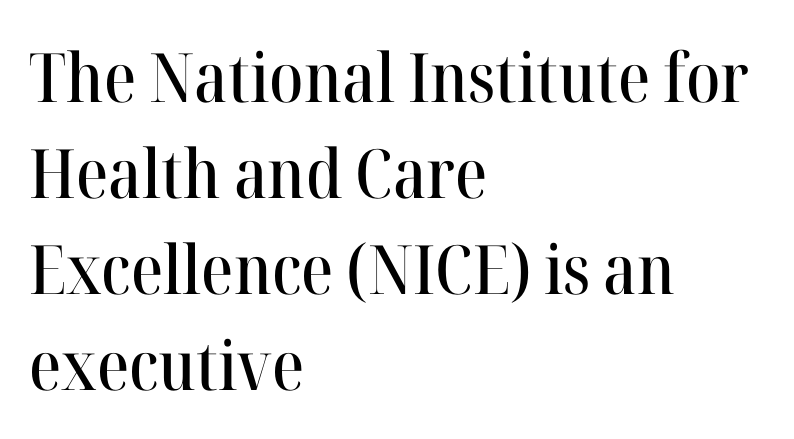
{"serif": "yes", "italic": "no", "width": "normal", "stroke_contrast": "high", "x_height": "medium", "monospaced": "no", "underline": "no", "align": "left", "line_spacing": "normal", "line_spacing_ratio": 1.41, "letter_spacing": "normal", "letter_spacing_em": 0.0, "glyph_px": 68}
